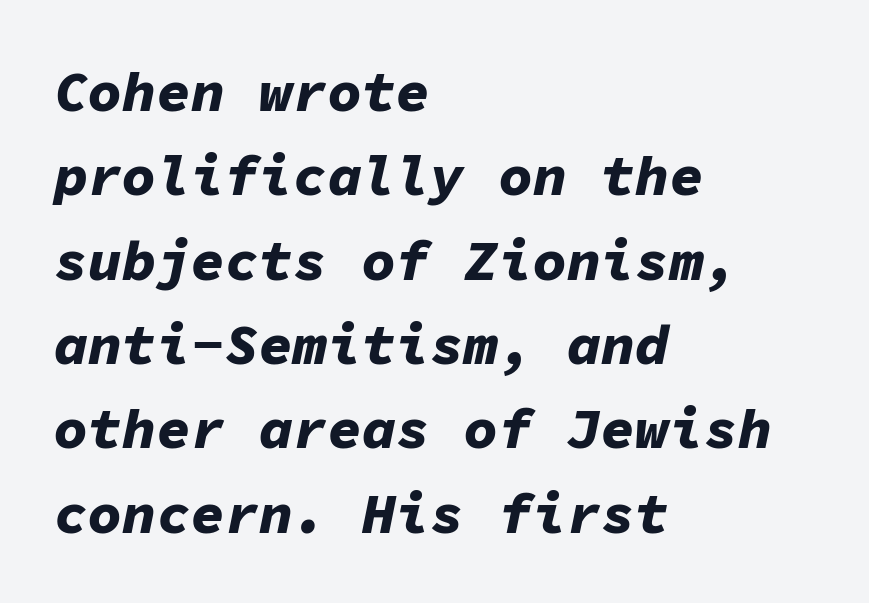
{"italic": "yes", "lean": "right", "slant_degrees": 11, "bold": "yes", "weight": "bold", "width": "normal", "stroke_contrast": "low", "x_height": "medium", "monospaced": "yes", "underline": "no", "align": "left", "line_spacing": "normal", "line_spacing_ratio": 1.48, "letter_spacing": "normal", "letter_spacing_em": 0.0, "glyph_px": 57}
